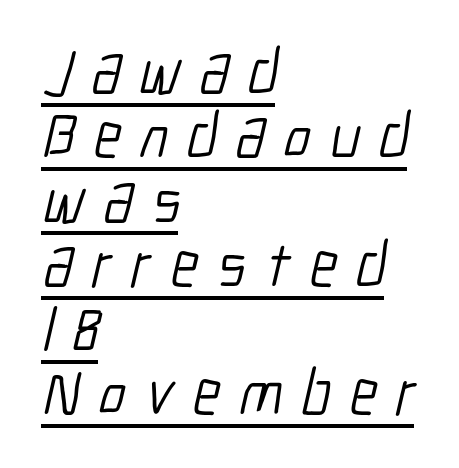
Honestly, the underline is the first thing you notice here. Does the type have serifs? No, each stem ends abruptly. The face used here is rendered with a markedly widened letterfit. Is this a fixed-width face? No — the glyphs have proportional, varying widths.
